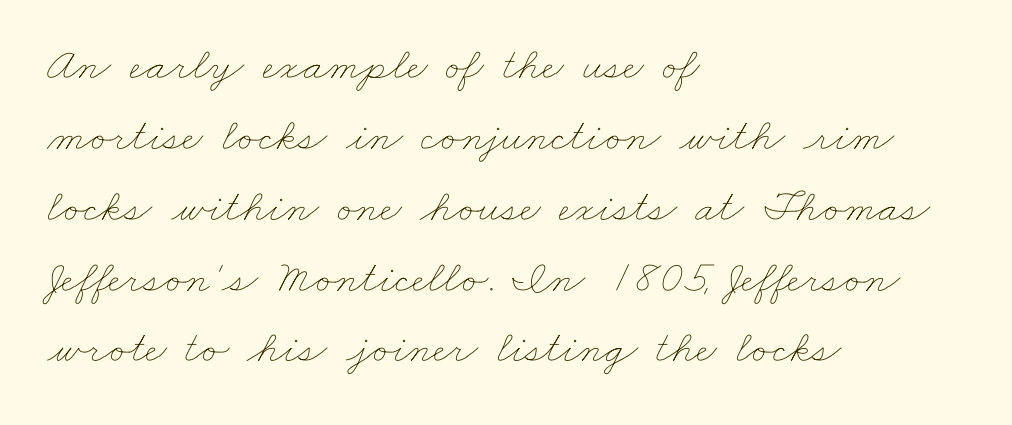
{"bold": "no", "weight": "thin", "width": "wide", "stroke_contrast": "low", "x_height": "small", "monospaced": "no", "underline": "no", "align": "left", "line_spacing": "normal", "line_spacing_ratio": 1.54, "letter_spacing": "normal", "letter_spacing_em": 0.0, "glyph_px": 46}
